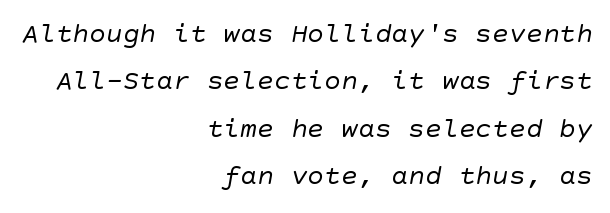
Q: Is the text bold? A: No.
Q: Is the typeface a serif or a sans-serif typeface? A: Sans-serif.
Q: Is the text underlined? A: No.
Q: How is the paragraph aligned? A: Right-aligned.
Q: Is the spacing between letters normal or unusually wide? A: Normal.
Q: Is the spacing between lines tight, normal or loose? A: Normal.
Q: Width (condensed, normal, or wide)? A: Normal.
Q: Stroke contrast? A: Low.
Q: x-height? A: Large.
